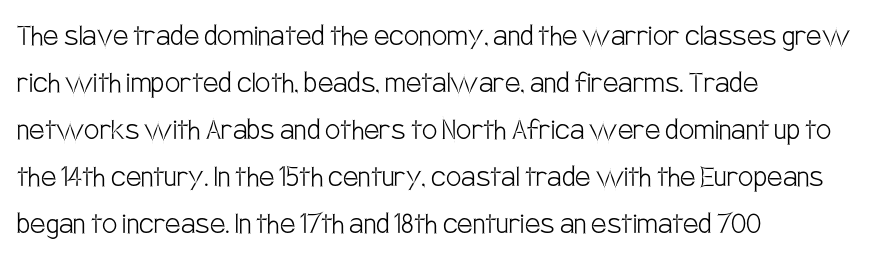
Q: Is the text bold? A: No.
Q: Is the text italic (slanted)? A: No, it is upright.
Q: Is the typeface a serif or a sans-serif typeface? A: Sans-serif.
Q: Is the text underlined? A: No.
Q: How is the paragraph aligned? A: Left-aligned.
Q: Is the spacing between letters normal or unusually wide? A: Normal.
Q: Is the spacing between lines tight, normal or loose? A: Normal.
Q: Width (condensed, normal, or wide)? A: Condensed.
Q: Stroke contrast? A: Low.
Q: x-height? A: Large.
Q: Monospaced? A: No.
